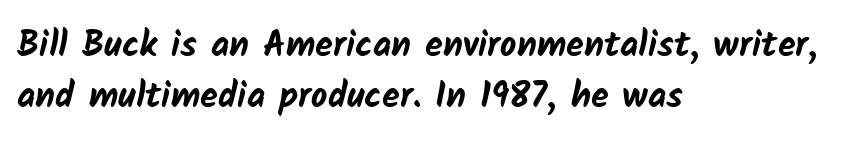
Q: Is the text bold? A: Yes.
Q: Is the typeface a serif or a sans-serif typeface? A: Sans-serif.
Q: Is the text underlined? A: No.
Q: How is the paragraph aligned? A: Left-aligned.
Q: Is the spacing between letters normal or unusually wide? A: Normal.
Q: Is the spacing between lines tight, normal or loose? A: Normal.
Q: Width (condensed, normal, or wide)? A: Normal.
Q: Stroke contrast? A: Low.
Q: x-height? A: Medium.
Q: Monospaced? A: No.
